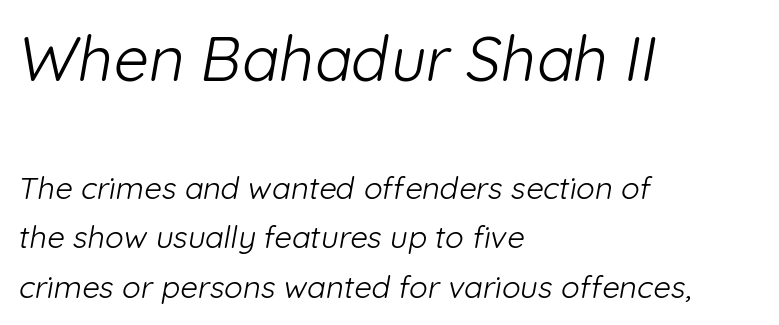
A clean baseline with only descenders dipping below it. The rendering shows plain stroke endings on the letterforms — a sans-serif design. The first block has been scaled up relative to the second. Where is the straight margin? On the left. Proportional: the letters do not fall into vertical columns. The strokes carry an ordinary text weight at most.
